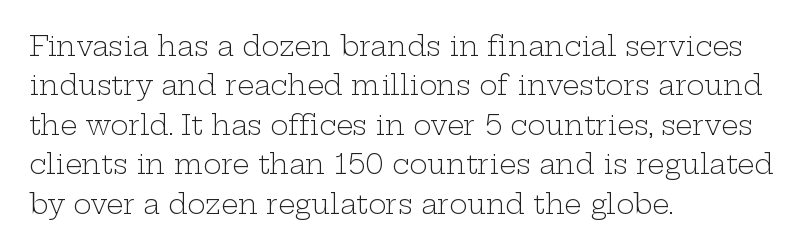
Q: Is the text bold? A: No.
Q: Is the text italic (slanted)? A: No, it is upright.
Q: Is the text underlined? A: No.
Q: How is the paragraph aligned? A: Left-aligned.
Q: Is the spacing between letters normal or unusually wide? A: Normal.
Q: Is the spacing between lines tight, normal or loose? A: Normal.
